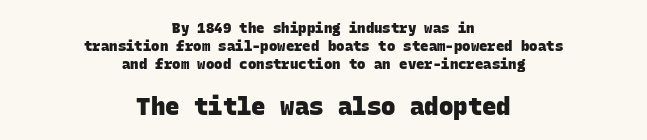
{"bold": "yes", "underline": "no", "align": "center", "line_spacing": "normal", "line_spacing_ratio": 1.27, "letter_spacing": "normal", "letter_spacing_em": 0.0, "larger_block": "second", "size_ratio": 1.71, "glyph_px": 24}
